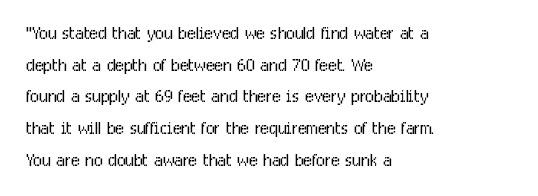
The image shows 23 px text type, upright; set left-aligned, normal line spacing (1.38x), normal letter spacing, not underlined.
